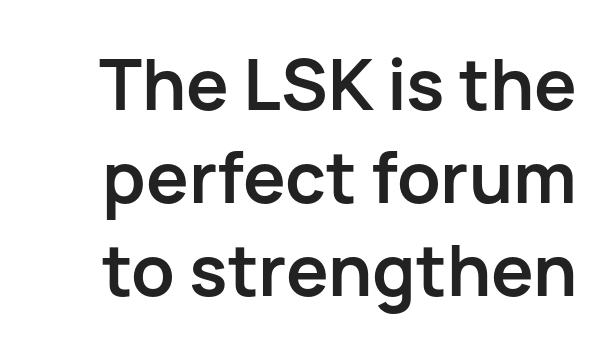
{"serif": "no", "italic": "no", "bold": "yes", "weight": "semibold", "width": "normal", "stroke_contrast": "low", "x_height": "medium", "monospaced": "no", "underline": "no", "line_spacing": "normal", "line_spacing_ratio": 1.31, "letter_spacing": "normal", "letter_spacing_em": 0.0, "glyph_px": 71}
